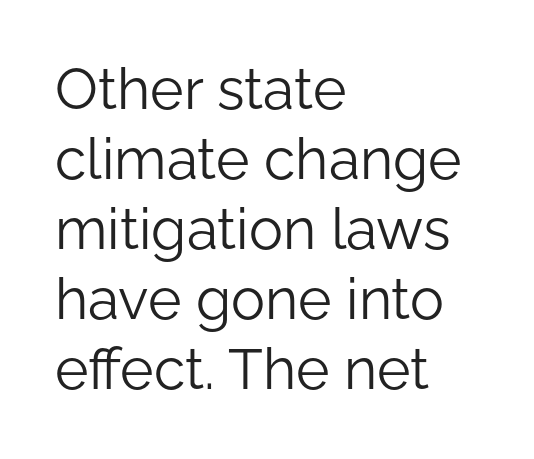
A light-to-regular cut is what we see here. Check the space under the baseline: it is left empty. Every character sits straight up, as roman type does. There is no visible air inserted between adjacent glyphs. Horizontal alignment here is leftward, the default for most running prose. No feet cap the strokes, marking this as sans-serif type.
